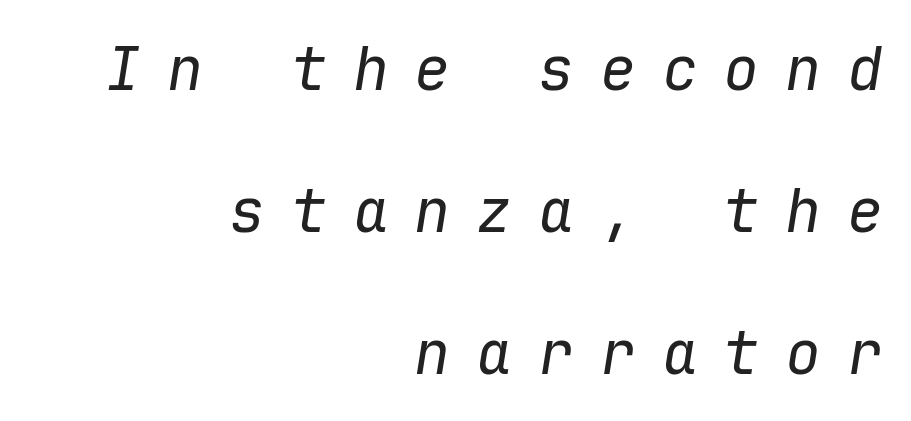
Q: Is the text bold? A: No.
Q: Is the text italic (slanted)? A: Yes, it leans right by about 9 degrees.
Q: Is the text underlined? A: No.
Q: How is the paragraph aligned? A: Right-aligned.
Q: Is the spacing between letters normal or unusually wide? A: Unusually wide.
Q: Is the spacing between lines tight, normal or loose? A: Loose.
Q: Width (condensed, normal, or wide)? A: Normal.
Q: Stroke contrast? A: Low.
Q: x-height? A: Medium.
Q: Monospaced? A: Yes.
